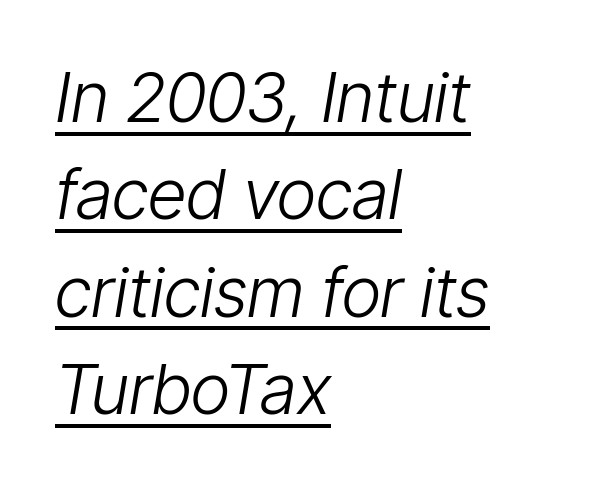
The image shows 69 px light, condensed type, italic (leaning right); set left-aligned, normal line spacing (1.41x), normal letter spacing, underlined; low stroke contrast and a medium x-height.
